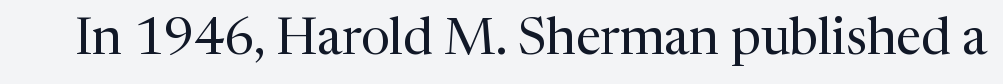
{"serif": "yes", "italic": "no", "bold": "no", "weight": "regular", "width": "normal", "stroke_contrast": "medium", "x_height": "medium", "monospaced": "no", "underline": "no", "letter_spacing": "normal", "letter_spacing_em": 0.0, "glyph_px": 51}
